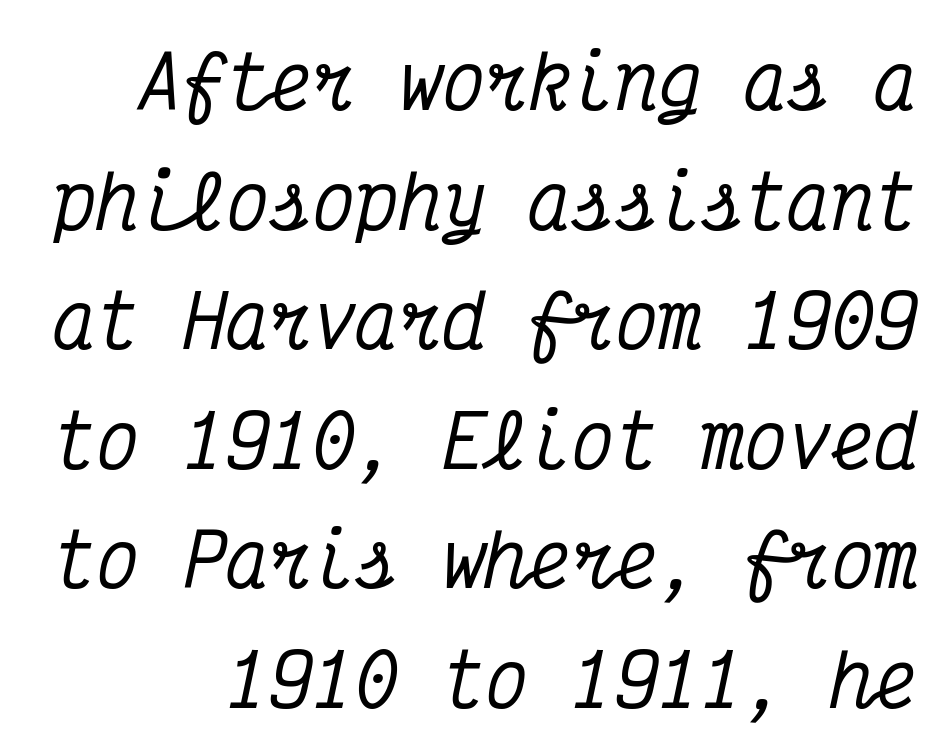
The image shows 72 px condensed serif type, italic (leaning right), monospaced; set normal line spacing (1.66x), normal letter spacing, not underlined; medium stroke contrast and a medium x-height.
